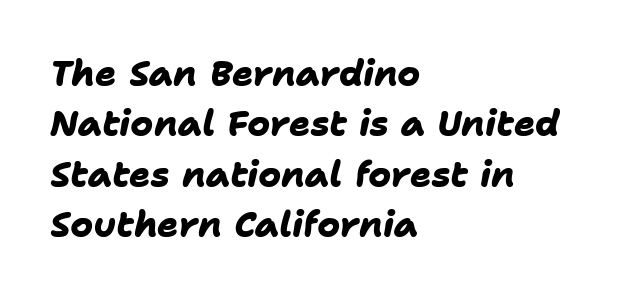
The image shows 35 px heavy sans-serif type; set left-aligned, normal line spacing (1.44x), normal letter spacing, not underlined; low stroke contrast and a medium x-height.
